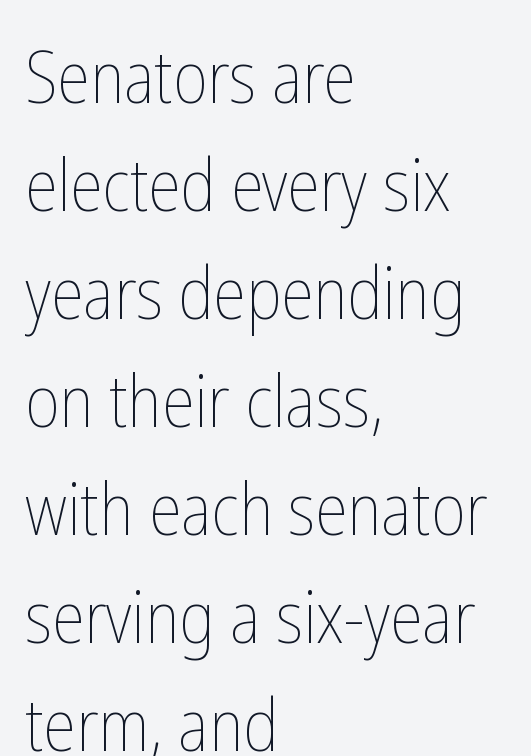
{"italic": "no", "bold": "no", "weight": "thin", "width": "condensed", "stroke_contrast": "low", "x_height": "medium", "monospaced": "no", "underline": "no", "align": "left", "line_spacing": "normal", "line_spacing_ratio": 1.48, "letter_spacing": "normal", "letter_spacing_em": 0.0, "glyph_px": 73}
